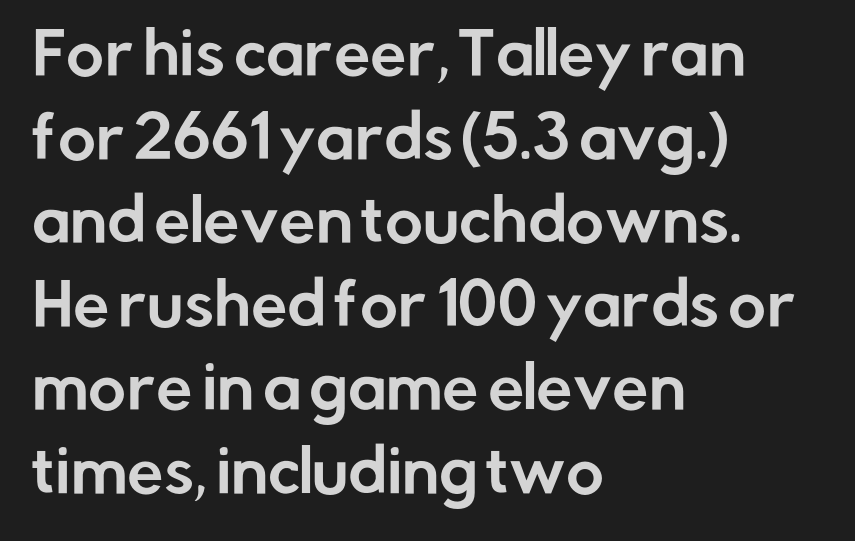
{"serif": "no", "italic": "no", "width": "normal", "stroke_contrast": "low", "x_height": "medium", "monospaced": "no", "underline": "no", "align": "left", "line_spacing": "normal", "line_spacing_ratio": 1.44, "letter_spacing": "normal", "letter_spacing_em": 0.0, "glyph_px": 58}
